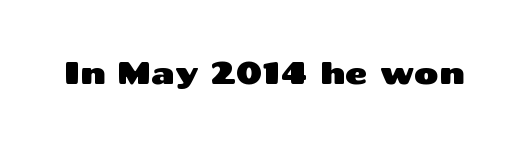
Q: Is the text italic (slanted)? A: No, it is upright.
Q: Is the typeface a serif or a sans-serif typeface? A: Sans-serif.
Q: Is the text underlined? A: No.
Q: Is the spacing between letters normal or unusually wide? A: Normal.
Q: Width (condensed, normal, or wide)? A: Wide.
Q: Stroke contrast? A: Medium.
Q: x-height? A: Medium.
Q: Monospaced? A: No.
